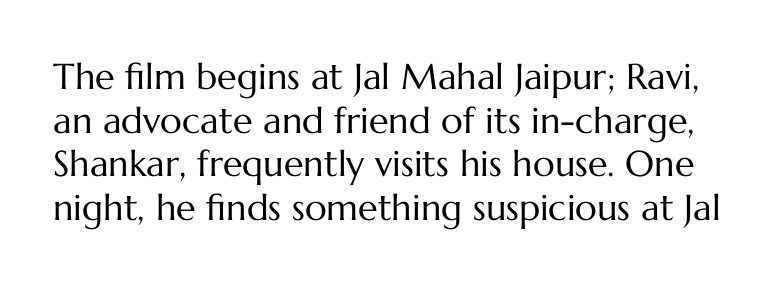
Q: Is the text bold? A: No.
Q: Is the text italic (slanted)? A: No, it is upright.
Q: Is the text underlined? A: No.
Q: Is the spacing between letters normal or unusually wide? A: Normal.
Q: Width (condensed, normal, or wide)? A: Normal.
Q: Stroke contrast? A: Medium.
Q: x-height? A: Medium.
Q: Monospaced? A: No.
